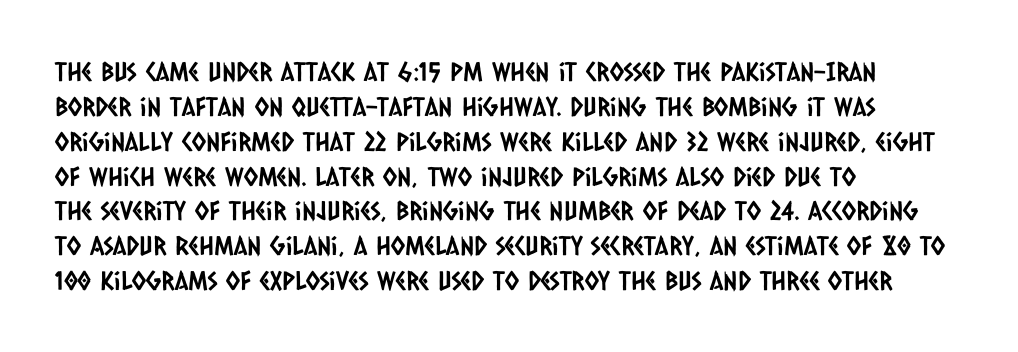
The image shows 26 px text type; set left-aligned, normal line spacing (1.34x), normal letter spacing, not underlined.
